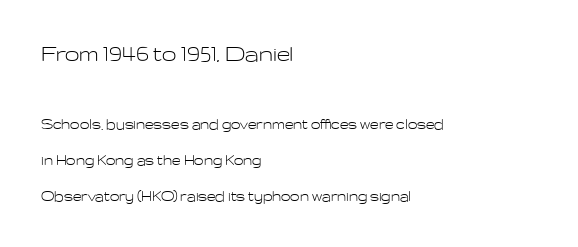
Q: Is the text bold? A: No.
Q: Is the text italic (slanted)? A: No, it is upright.
Q: Is the text underlined? A: No.
Q: How is the paragraph aligned? A: Left-aligned.
Q: Is the spacing between letters normal or unusually wide? A: Normal.
Q: Is the spacing between lines tight, normal or loose? A: Loose.
Q: Which block of text is set in a larger size, the first (top) or the second (bottom)? A: The first (top) one.
